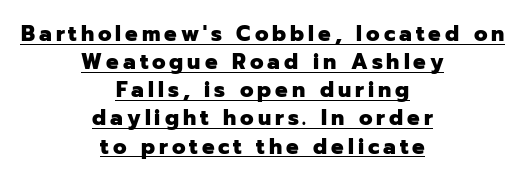
{"italic": "no", "bold": "yes", "underline": "yes", "align": "center", "line_spacing": "normal", "line_spacing_ratio": 1.34, "glyph_px": 21}
